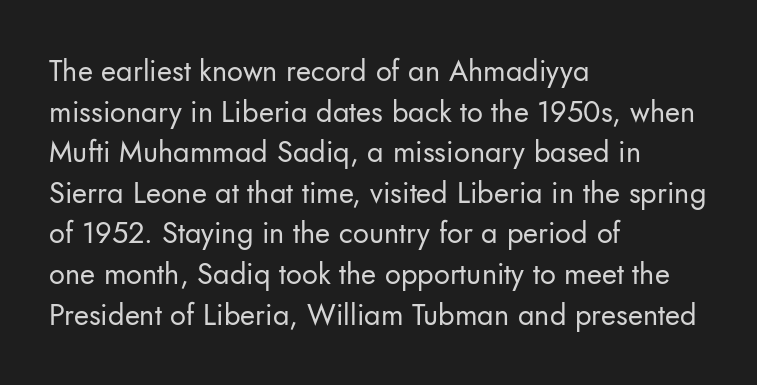
Q: Is the text bold? A: No.
Q: Is the text italic (slanted)? A: No, it is upright.
Q: Is the typeface a serif or a sans-serif typeface? A: Sans-serif.
Q: Is the text underlined? A: No.
Q: How is the paragraph aligned? A: Left-aligned.
Q: Is the spacing between letters normal or unusually wide? A: Normal.
Q: Is the spacing between lines tight, normal or loose? A: Normal.
Q: Width (condensed, normal, or wide)? A: Normal.
Q: Stroke contrast? A: Low.
Q: x-height? A: Small.
Q: Monospaced? A: No.
